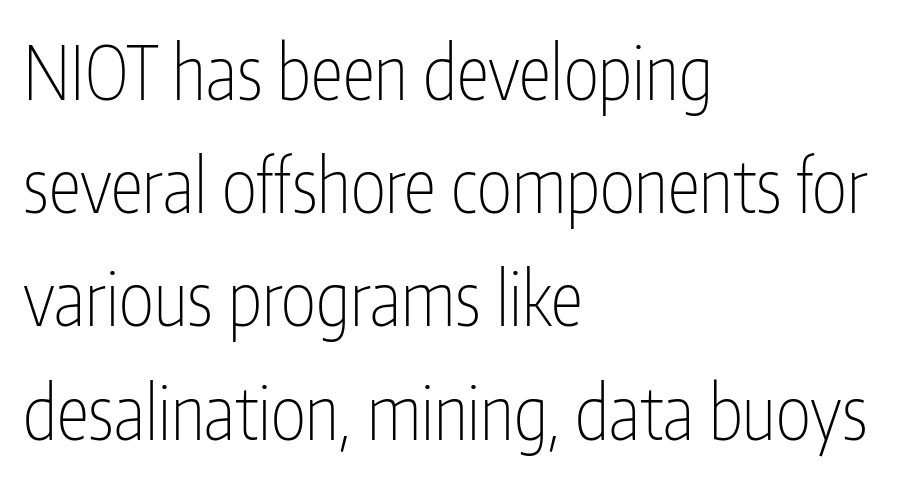
Q: Is the text bold? A: No.
Q: Is the text italic (slanted)? A: No, it is upright.
Q: Is the typeface a serif or a sans-serif typeface? A: Sans-serif.
Q: Is the text underlined? A: No.
Q: How is the paragraph aligned? A: Left-aligned.
Q: Is the spacing between letters normal or unusually wide? A: Normal.
Q: Is the spacing between lines tight, normal or loose? A: Normal.
Q: Width (condensed, normal, or wide)? A: Condensed.
Q: Stroke contrast? A: Low.
Q: x-height? A: Medium.
Q: Monospaced? A: No.
